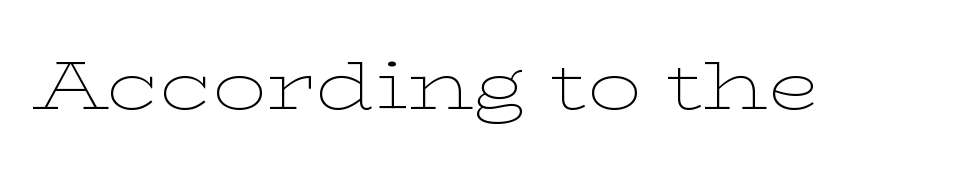
{"serif": "yes", "italic": "no", "bold": "no", "weight": "thin", "width": "wide", "stroke_contrast": "low", "x_height": "medium", "monospaced": "no", "underline": "no", "letter_spacing": "normal", "letter_spacing_em": 0.0, "glyph_px": 67}
